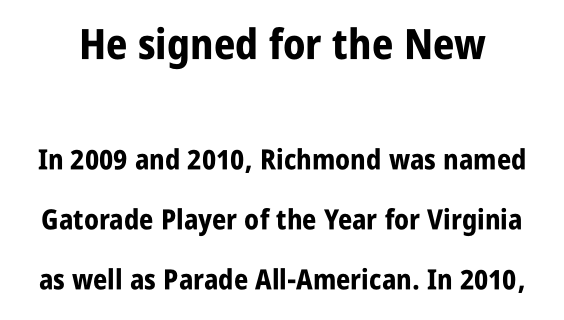
Q: Is the text bold? A: Yes.
Q: Is the text italic (slanted)? A: No, it is upright.
Q: Is the typeface a serif or a sans-serif typeface? A: Sans-serif.
Q: Is the text underlined? A: No.
Q: Is the spacing between letters normal or unusually wide? A: Normal.
Q: Is the spacing between lines tight, normal or loose? A: Loose.
Q: Which block of text is set in a larger size, the first (top) or the second (bottom)? A: The first (top) one.
Q: Width (condensed, normal, or wide)? A: Condensed.
Q: Stroke contrast? A: Low.
Q: x-height? A: Large.
Q: Monospaced? A: No.
